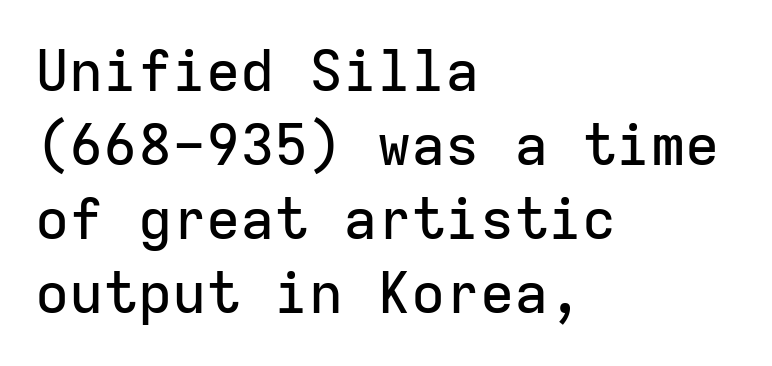
The glyphs are unaccompanied by any horizontal stroke below them. The characters display no serif detailing; their extremities are plain. Is the block centered? No — it sits flush against the left margin. You could count columns in this text — the font is strictly monospaced. Vertical spacing — default.
